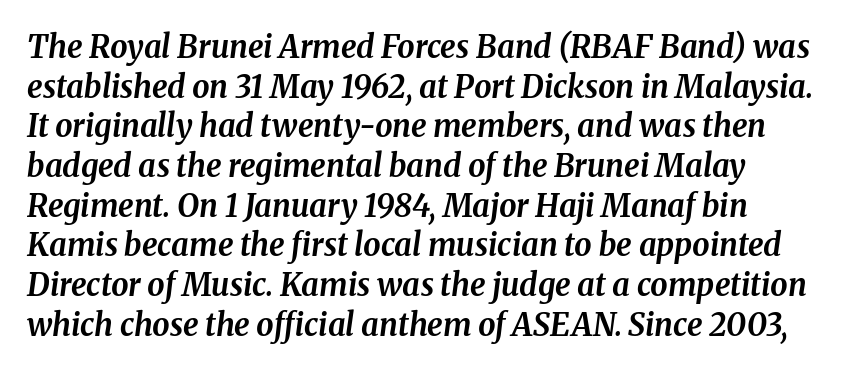
The image shows 31 px bold type, italic (leaning right); set normal line spacing (1.28x), normal letter spacing, not underlined; medium stroke contrast and a medium x-height.
